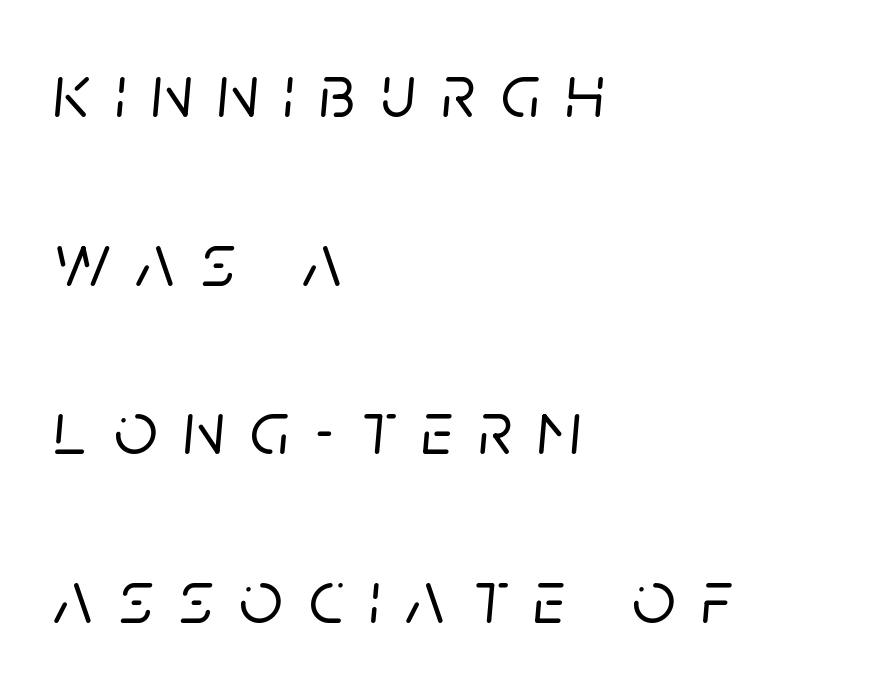
Q: Is the text italic (slanted)? A: Yes, it leans right by about 5 degrees.
Q: Is the text underlined? A: No.
Q: How is the paragraph aligned? A: Left-aligned.
Q: Is the spacing between letters normal or unusually wide? A: Unusually wide.
Q: Is the spacing between lines tight, normal or loose? A: Loose.
Q: Width (condensed, normal, or wide)? A: Normal.
Q: Stroke contrast? A: Low.
Q: x-height? A: Large.
Q: Monospaced? A: No.
